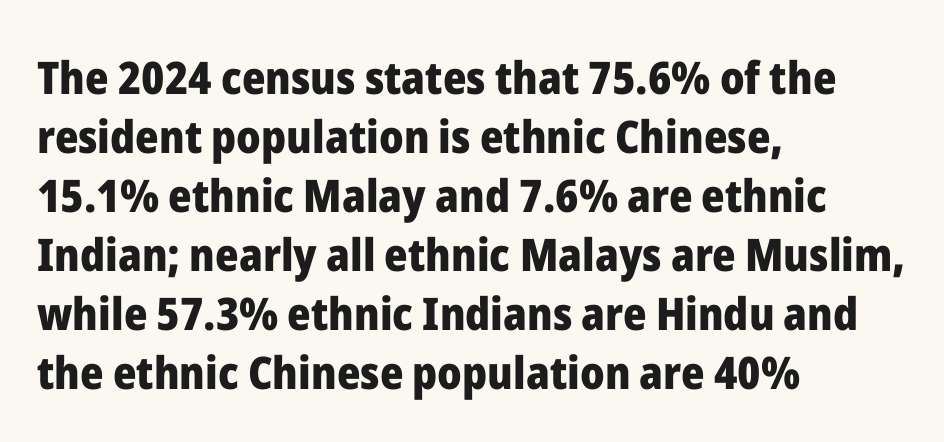
The image shows 45 px heavy sans-serif type, upright; set left-aligned, normal line spacing (1.31x), normal letter spacing, not underlined; low stroke contrast and a medium x-height.
